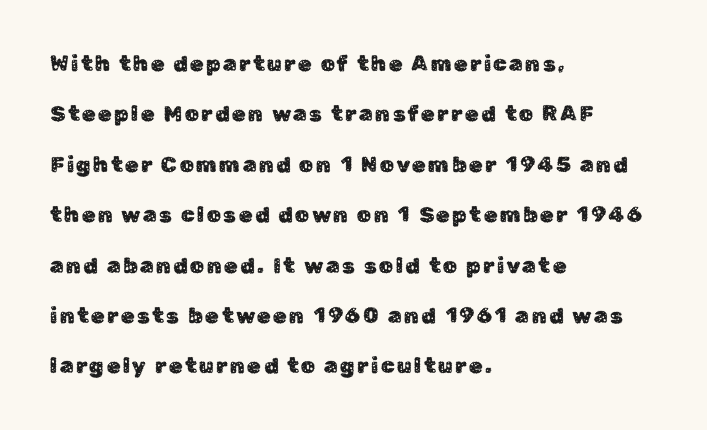
{"italic": "no", "underline": "no", "align": "left", "line_spacing": "loose", "line_spacing_ratio": 2.29, "glyph_px": 22}
